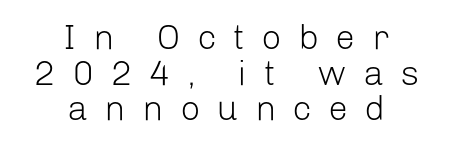
The image shows 35 px light sans-serif type, upright; set centered, tight line spacing (1.02x), unusually wide letter spacing (+0.48 em), not underlined; low stroke contrast and a medium x-height.
